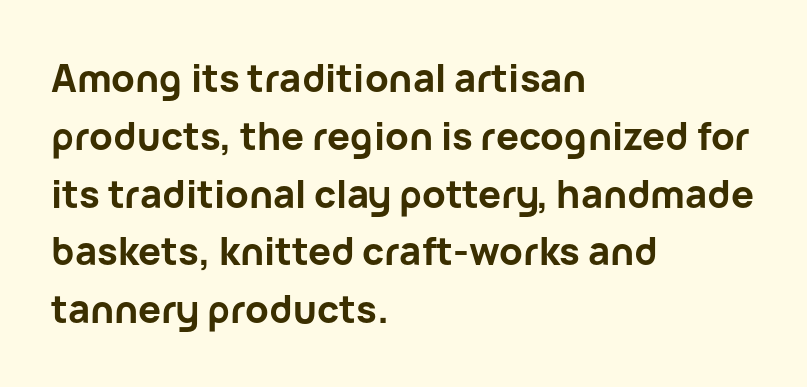
Alignment: flush left. Rule under the text: the space is simply empty. In terms of weight, the rendering is a true, heavy bold. Character widths vary here, with narrow letters taking less room than wide ones. Quick note: interline space is typical. Is there any slant? The stems are plumb.
